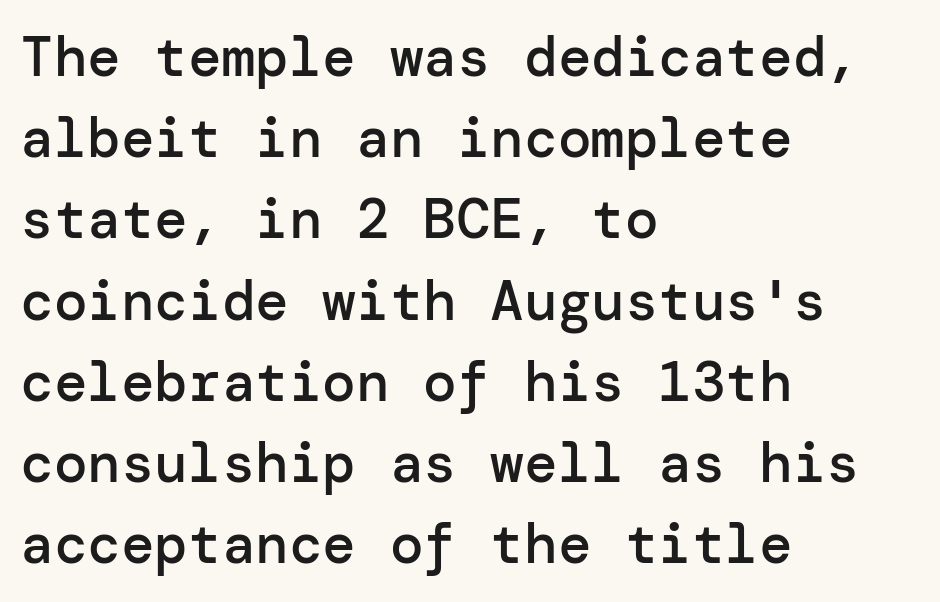
The image shows 56 px semibold sans-serif type, upright; set left-aligned, normal line spacing (1.45x), normal letter spacing, not underlined; low stroke contrast and a medium x-height.
